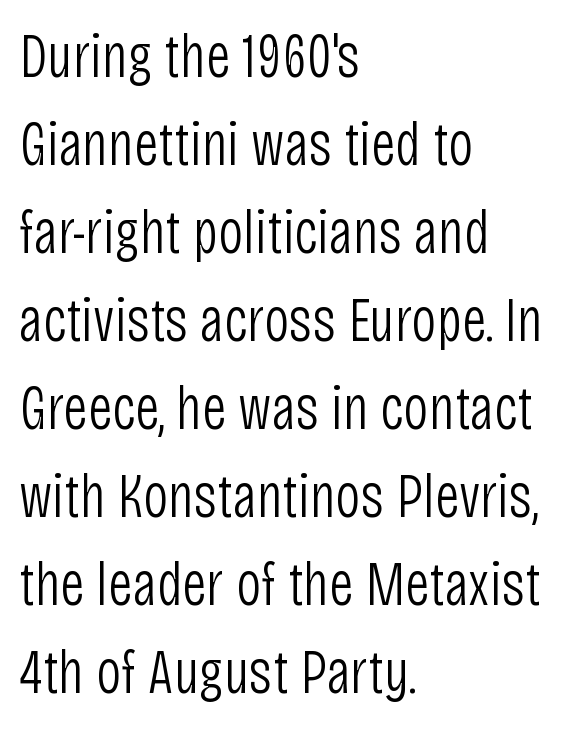
Q: Is the text bold? A: No.
Q: Is the text italic (slanted)? A: No, it is upright.
Q: Is the typeface a serif or a sans-serif typeface? A: Sans-serif.
Q: Is the text underlined? A: No.
Q: How is the paragraph aligned? A: Left-aligned.
Q: Is the spacing between letters normal or unusually wide? A: Normal.
Q: Is the spacing between lines tight, normal or loose? A: Normal.
Q: Width (condensed, normal, or wide)? A: Condensed.
Q: Stroke contrast? A: Low.
Q: x-height? A: Large.
Q: Monospaced? A: No.
